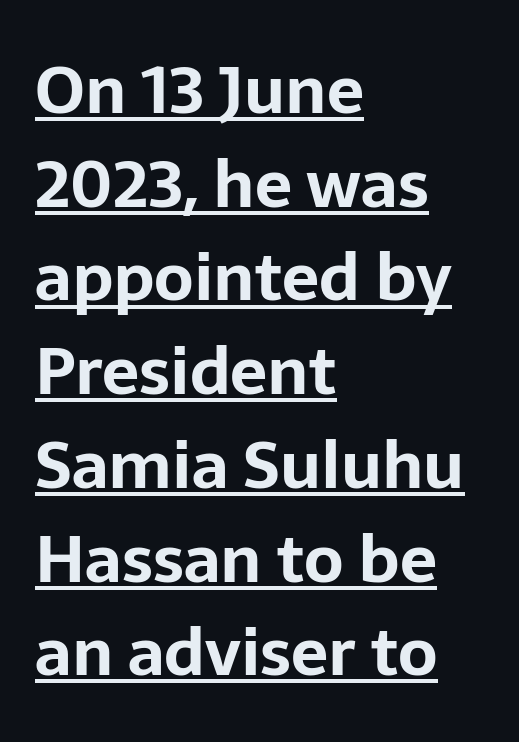
The image shows 66 px bold sans-serif type, upright; set left-aligned, normal line spacing (1.42x), normal letter spacing, underlined; low stroke contrast and a medium x-height.
